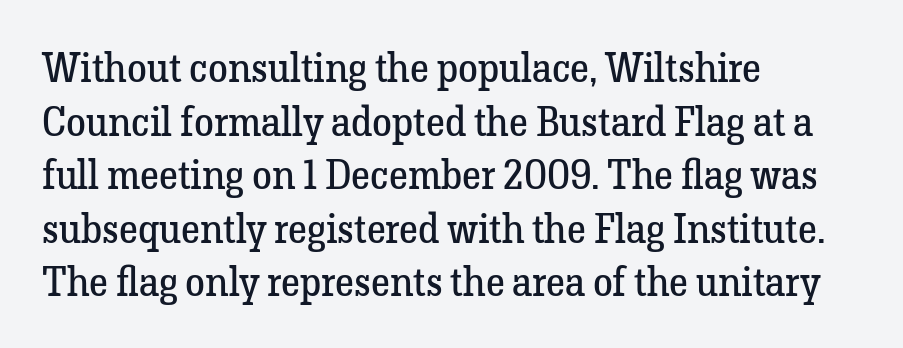
Looks like regular typesetting: each glyph gets only the width it needs. A typesetter would call this leading conventional body-copy spacing. The letters stand upright; this is a roman face. The type is set solid horizontally, with unmodified tracking. If you drew a ruler down the left edge, every line would touch it.
